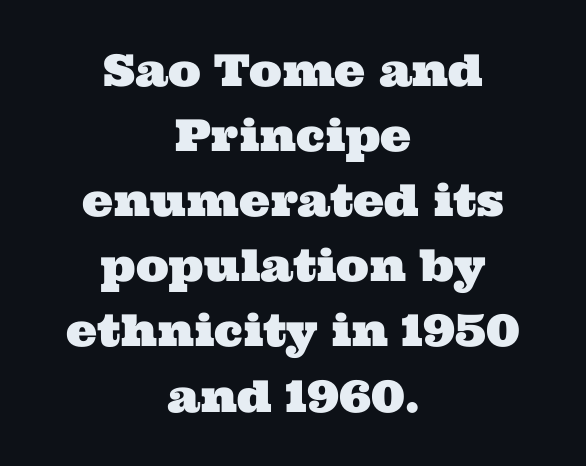
The image shows 44 px wide serif type; set centered, normal line spacing (1.48x), normal letter spacing, not underlined; medium stroke contrast and a medium x-height.
